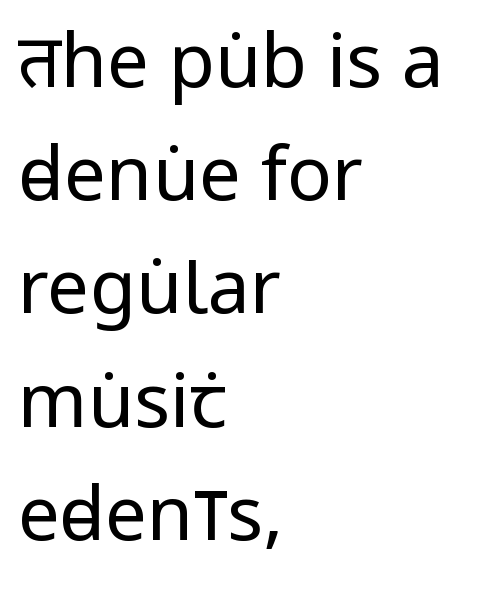
Descenders hang freely into open space. The text block is weighted toward the left margin, trailing off unevenly rightward. Reading down the column, the eye jumps a familiar distance to each next line. Is this a sans? Yes — the strokes have no serifs. Honestly, the letter spacing is just normal — you wouldn't notice it. The lettering stays uniformly vertical, giving the passage a roman look.
